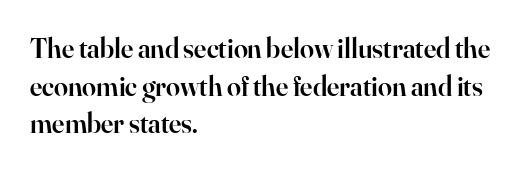
Q: Is the text bold? A: Semi-bold.
Q: Is the text italic (slanted)? A: No, it is upright.
Q: Is the typeface a serif or a sans-serif typeface? A: Serif.
Q: Is the text underlined? A: No.
Q: How is the paragraph aligned? A: Left-aligned.
Q: Is the spacing between letters normal or unusually wide? A: Normal.
Q: Is the spacing between lines tight, normal or loose? A: Normal.
Q: Width (condensed, normal, or wide)? A: Normal.
Q: Stroke contrast? A: High.
Q: x-height? A: Small.
Q: Monospaced? A: No.
